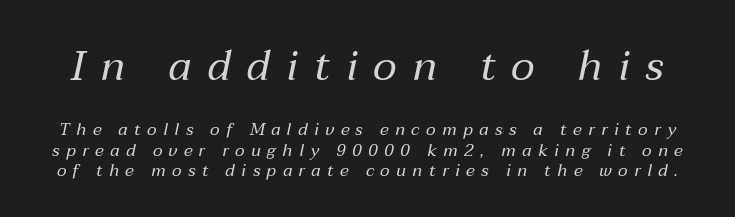
The image shows 42 px regular-weight type, italic (leaning right); set line spacing 1.22x, unusually wide letter spacing (+0.38 em), not underlined; the first (top) block is 2.47x larger; medium stroke contrast and a medium x-height.
